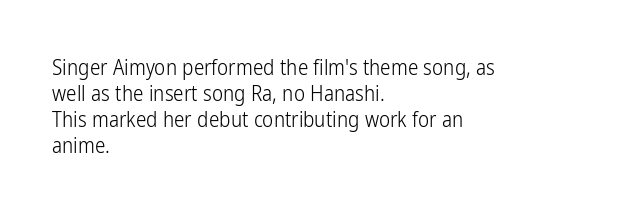
{"italic": "no", "bold": "no", "underline": "no", "align": "left", "line_spacing_ratio": 1.24, "letter_spacing": "normal", "letter_spacing_em": 0.0, "glyph_px": 21}
